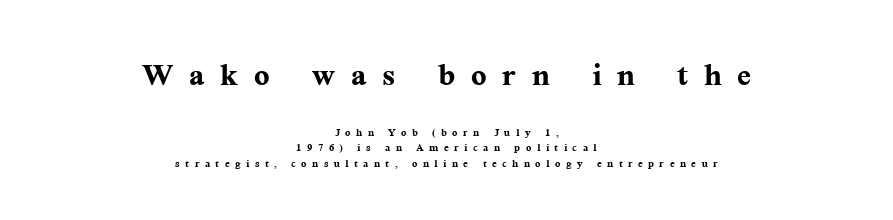
{"serif": "yes", "italic": "no", "bold": "yes", "weight": "semibold", "width": "normal", "stroke_contrast": "medium", "x_height": "medium", "monospaced": "no", "underline": "no", "align": "center", "line_spacing": "tight", "line_spacing_ratio": 1.1, "letter_spacing": "wide", "letter_spacing_em": 0.39, "larger_block": "first", "size_ratio": 2.93, "glyph_px": 41}
